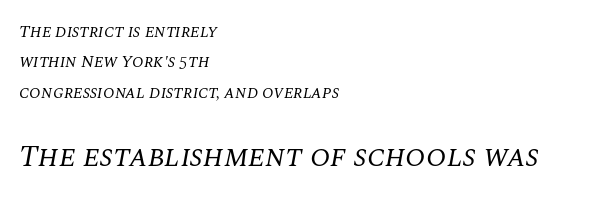
{"serif": "yes", "italic": "yes", "lean": "right", "slant_degrees": 10, "bold": "no", "weight": "regular", "width": "normal", "stroke_contrast": "medium", "x_height": "large", "monospaced": "no", "underline": "no", "align": "left", "line_spacing_ratio": 1.79, "letter_spacing": "normal", "letter_spacing_em": 0.0, "larger_block": "second", "size_ratio": 1.76, "glyph_px": 30}
